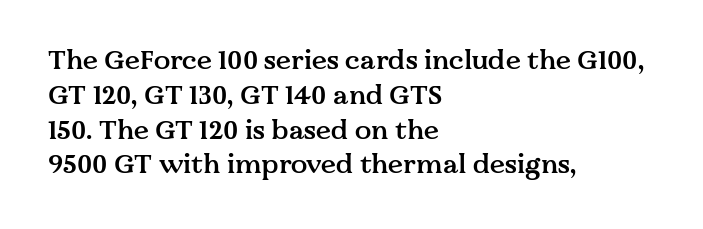
A bare baseline throughout the passage. A typesetter would mark this as roman, not italic. Leading: standard. Here the glyphs are tracked normally, forming tight word shapes.
